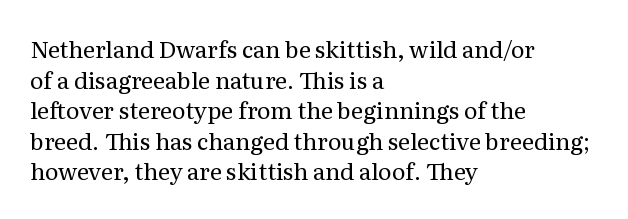
The image shows 23 px text type, upright; set left-aligned, normal line spacing (1.33x), normal letter spacing, not underlined.
